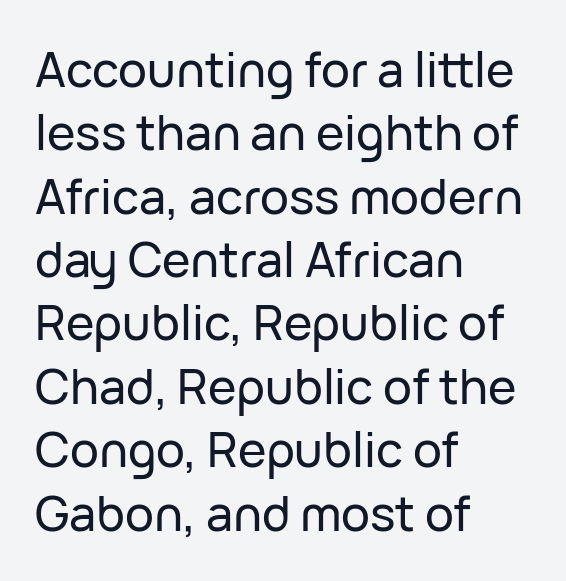
Q: Is the text italic (slanted)? A: No, it is upright.
Q: Is the typeface a serif or a sans-serif typeface? A: Sans-serif.
Q: Is the text underlined? A: No.
Q: How is the paragraph aligned? A: Left-aligned.
Q: Is the spacing between letters normal or unusually wide? A: Normal.
Q: Is the spacing between lines tight, normal or loose? A: Normal.
Q: Width (condensed, normal, or wide)? A: Normal.
Q: Stroke contrast? A: Low.
Q: x-height? A: Medium.
Q: Monospaced? A: No.
